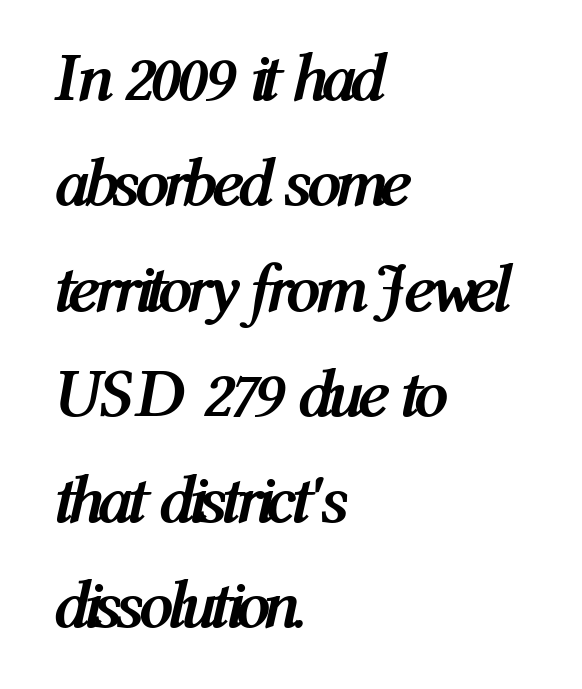
Q: Is the text bold? A: Yes.
Q: Is the text italic (slanted)? A: Yes, it leans right by about 12 degrees.
Q: Is the text underlined? A: No.
Q: How is the paragraph aligned? A: Left-aligned.
Q: Is the spacing between letters normal or unusually wide? A: Normal.
Q: Is the spacing between lines tight, normal or loose? A: Normal.
Q: Width (condensed, normal, or wide)? A: Condensed.
Q: Stroke contrast? A: Medium.
Q: x-height? A: Medium.
Q: Monospaced? A: No.
